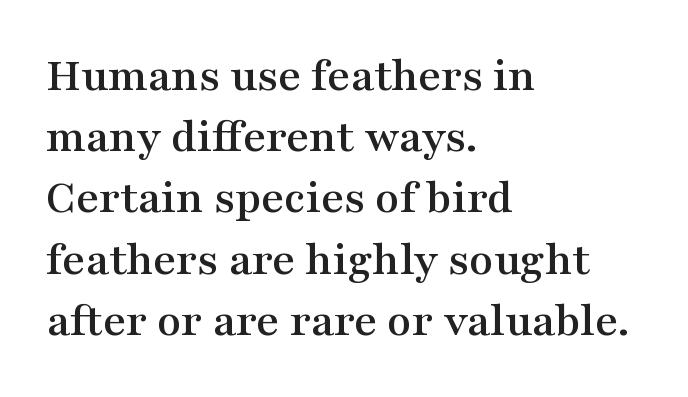
{"serif": "yes", "italic": "no", "width": "wide", "stroke_contrast": "medium", "x_height": "medium", "monospaced": "no", "underline": "no", "align": "left", "line_spacing": "normal", "line_spacing_ratio": 1.25, "letter_spacing": "normal", "letter_spacing_em": 0.0, "glyph_px": 49}
